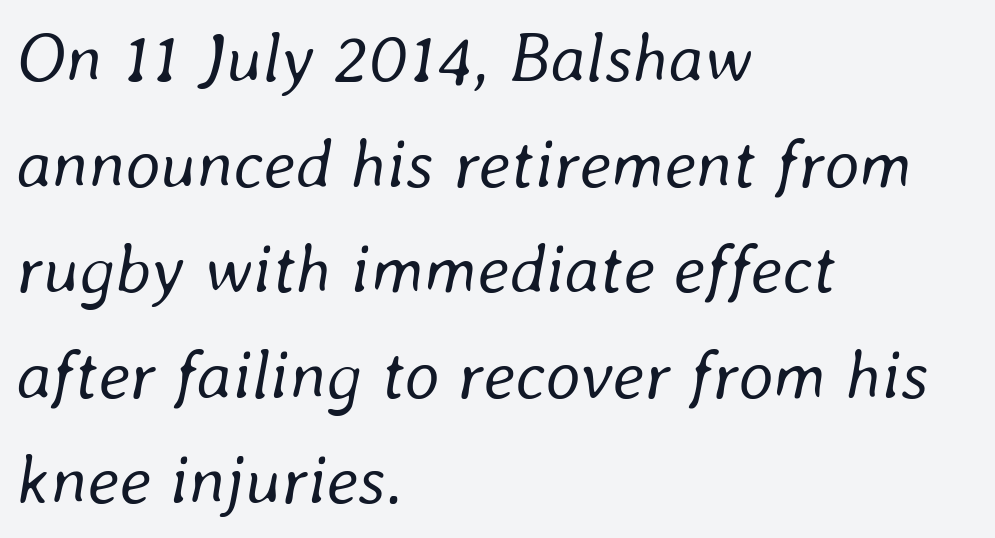
{"italic": "yes", "lean": "right", "slant_degrees": 8, "bold": "no", "weight": "regular", "width": "normal", "stroke_contrast": "low", "x_height": "medium", "monospaced": "no", "underline": "no", "align": "left", "line_spacing": "normal", "line_spacing_ratio": 1.53, "letter_spacing": "normal", "letter_spacing_em": 0.0, "glyph_px": 69}
